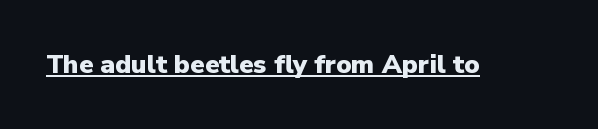
The image shows 26 px bold type, upright; set normal letter spacing, underlined.
